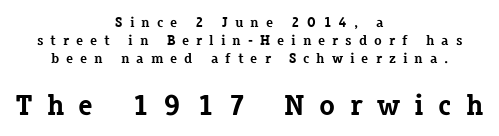
{"serif": "yes", "italic": "no", "bold": "yes", "weight": "bold", "width": "normal", "stroke_contrast": "low", "x_height": "medium", "monospaced": "no", "underline": "no", "align": "center", "line_spacing": "normal", "line_spacing_ratio": 1.27, "letter_spacing": "wide", "letter_spacing_em": 0.5, "larger_block": "second", "size_ratio": 2.07, "glyph_px": 29}
